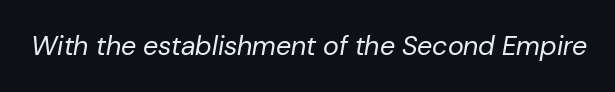
Q: Is the text bold? A: No.
Q: Is the text italic (slanted)? A: Yes, it leans right by about 10 degrees.
Q: Is the text underlined? A: No.
Q: Is the spacing between letters normal or unusually wide? A: Normal.
